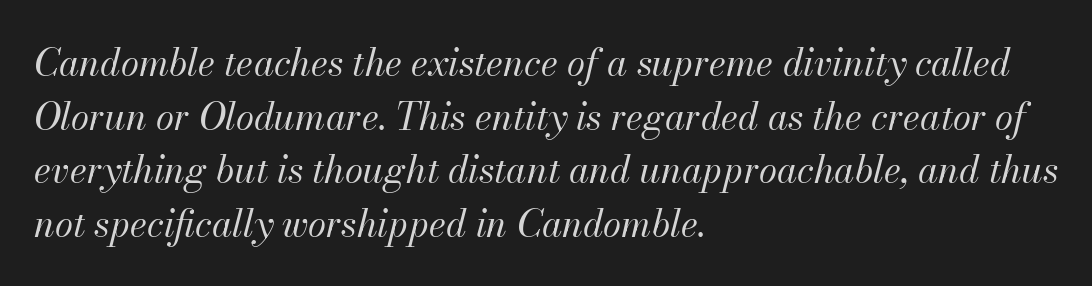
If you drew a ruler down the left edge, every line would touch it. Baseline-to-baseline distance is the conventional proportion of letter height. Nothing unusual about the tracking: characters are spaced as the font intends. The words here are not underlined. The letters advance in unequal steps, a hallmark of proportional type. On a weight scale, this lands at 450 or below.
